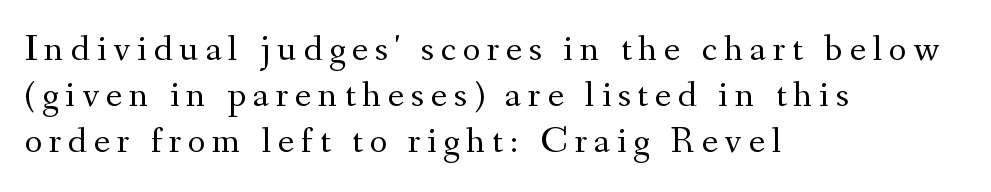
The image shows 38 px regular-weight serif type, upright; set left-aligned, line spacing 1.21x, not underlined; medium stroke contrast and a small x-height.
